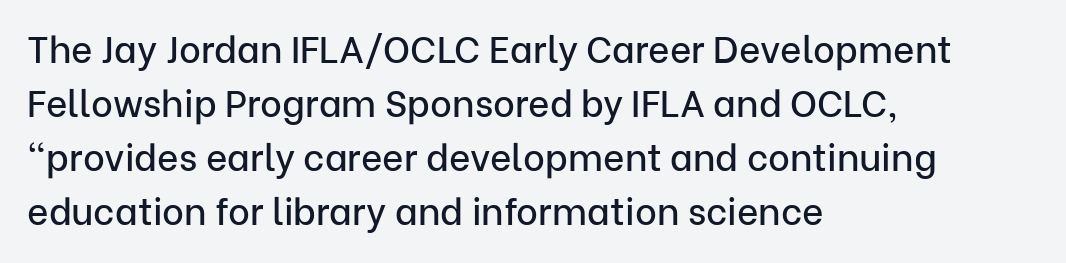
The image shows 37 px sans-serif type, upright; set left-aligned, normal line spacing (1.46x), normal letter spacing, not underlined; low stroke contrast and a medium x-height.
